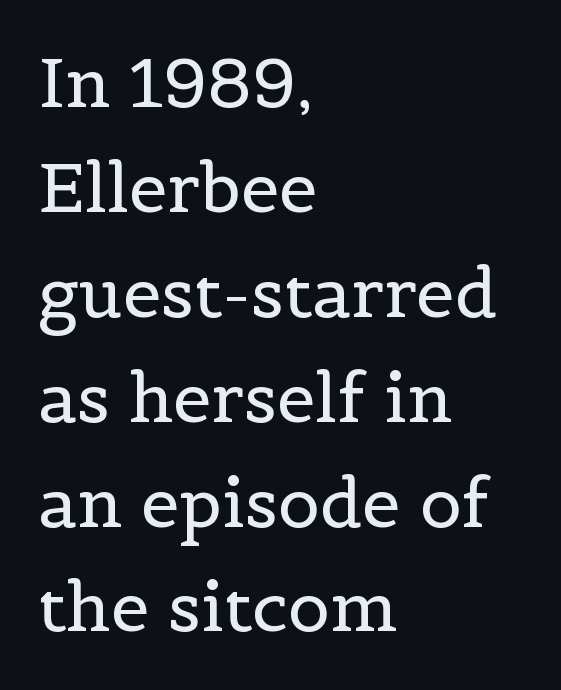
Q: Is the text bold? A: No.
Q: Is the text italic (slanted)? A: No, it is upright.
Q: Is the typeface a serif or a sans-serif typeface? A: Serif.
Q: Is the text underlined? A: No.
Q: How is the paragraph aligned? A: Left-aligned.
Q: Is the spacing between letters normal or unusually wide? A: Normal.
Q: Is the spacing between lines tight, normal or loose? A: Normal.
Q: Width (condensed, normal, or wide)? A: Normal.
Q: x-height? A: Medium.
Q: Monospaced? A: No.
